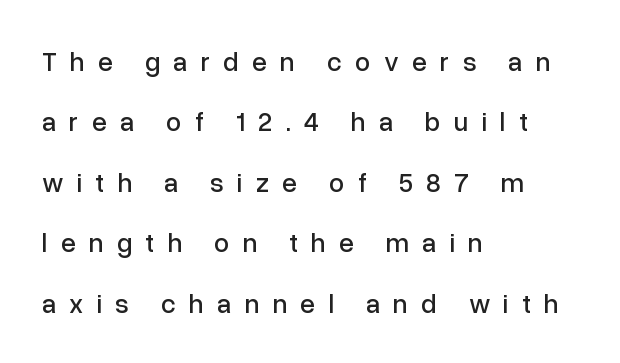
Lines of text with bare space underneath. Summary of vertical rhythm: relaxed, with wide interline spacing. Reading down the block, your eye returns to a fixed left position each line. Nope, not italic — everything's standing straight. There is plenty of visible air inserted between adjacent glyphs.
